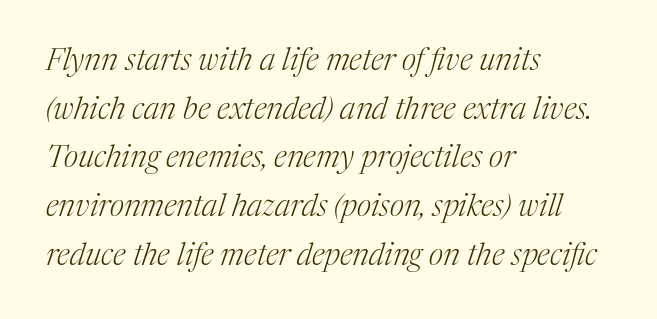
The image shows 31 px light serif type, italic (leaning right); set left-aligned, normal line spacing (1.57x), normal letter spacing, not underlined; medium stroke contrast and a medium x-height.
